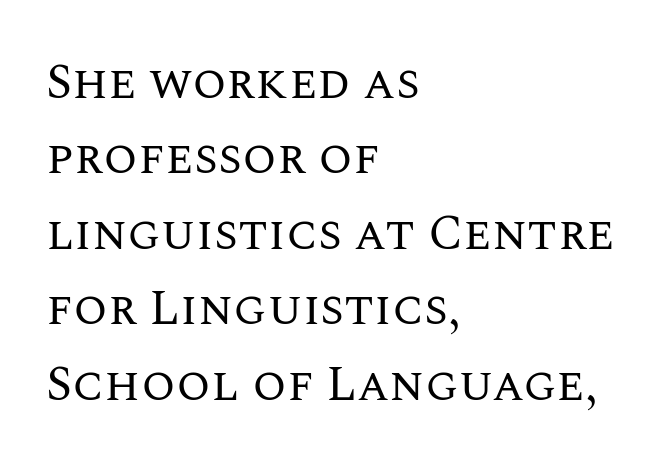
Q: Is the text bold? A: No.
Q: Is the text italic (slanted)? A: No, it is upright.
Q: Is the text underlined? A: No.
Q: How is the paragraph aligned? A: Left-aligned.
Q: Is the spacing between letters normal or unusually wide? A: Normal.
Q: Is the spacing between lines tight, normal or loose? A: Normal.
Q: Width (condensed, normal, or wide)? A: Normal.
Q: Stroke contrast? A: Medium.
Q: x-height? A: Large.
Q: Monospaced? A: No.
